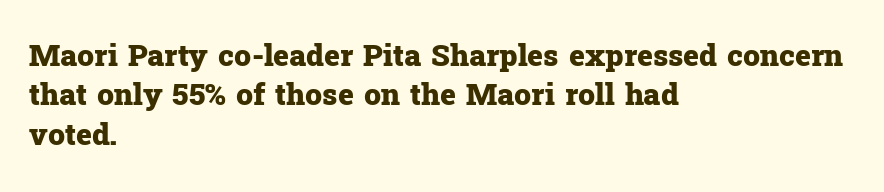
Q: Is the text bold? A: Yes.
Q: Is the text italic (slanted)? A: No, it is upright.
Q: Is the typeface a serif or a sans-serif typeface? A: Serif.
Q: Is the text underlined? A: No.
Q: How is the paragraph aligned? A: Left-aligned.
Q: Is the spacing between letters normal or unusually wide? A: Normal.
Q: Is the spacing between lines tight, normal or loose? A: Normal.
Q: Width (condensed, normal, or wide)? A: Normal.
Q: Stroke contrast? A: Low.
Q: x-height? A: Medium.
Q: Monospaced? A: No.
